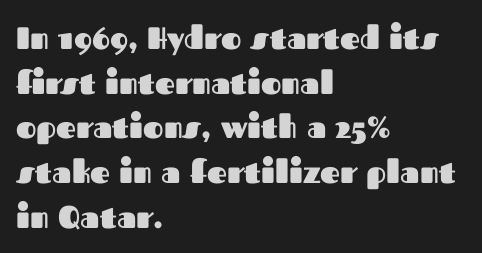
The image shows 31 px heavy sans-serif type, upright; set left-aligned, normal line spacing (1.44x), normal letter spacing, not underlined; medium stroke contrast and a medium x-height.
